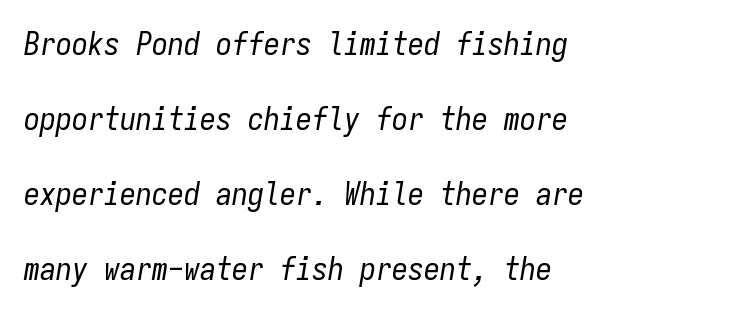
{"italic": "yes", "lean": "right", "slant_degrees": 9, "bold": "no", "weight": "regular", "width": "condensed", "stroke_contrast": "low", "x_height": "medium", "monospaced": "yes", "underline": "no", "align": "left", "line_spacing": "loose", "line_spacing_ratio": 2.34, "letter_spacing": "normal", "letter_spacing_em": 0.0, "glyph_px": 32}
